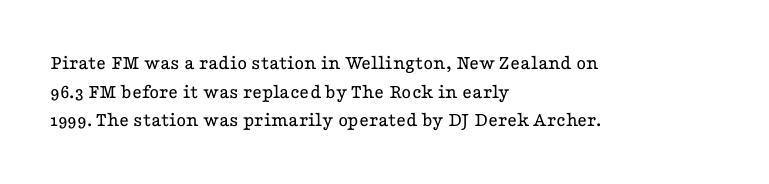
Line beginnings align vertically; line endings do not. Whoever set this chose a conventional vertical rhythm. Stroke mass is kept to a normal reading level or below. Nobody touched the tracking dial on this one.
